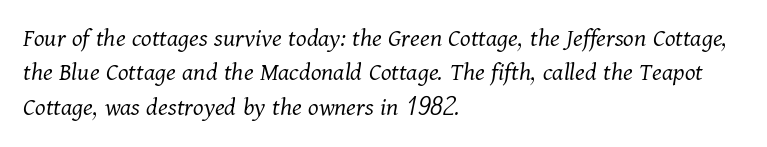
The string is rendered with underlining switched off. The face used here is rendered with its standard letterfit. The rows are spaced the way most documents space them. A student would call this left alignment; a typographer would say flush left, rag right.
